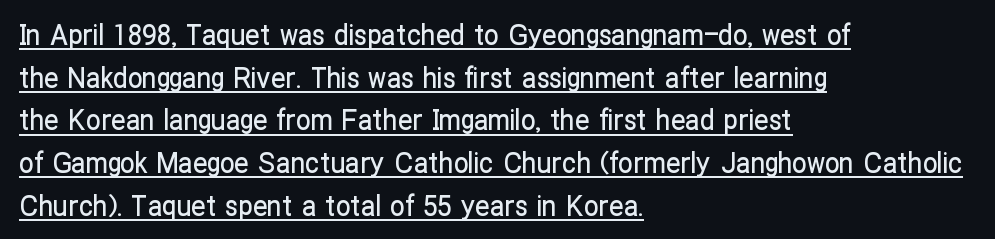
Q: Is the text italic (slanted)? A: No, it is upright.
Q: Is the typeface a serif or a sans-serif typeface? A: Sans-serif.
Q: Is the text underlined? A: Yes.
Q: How is the paragraph aligned? A: Left-aligned.
Q: Is the spacing between letters normal or unusually wide? A: Normal.
Q: Is the spacing between lines tight, normal or loose? A: Normal.
Q: Width (condensed, normal, or wide)? A: Condensed.
Q: Stroke contrast? A: Low.
Q: x-height? A: Medium.
Q: Monospaced? A: No.
